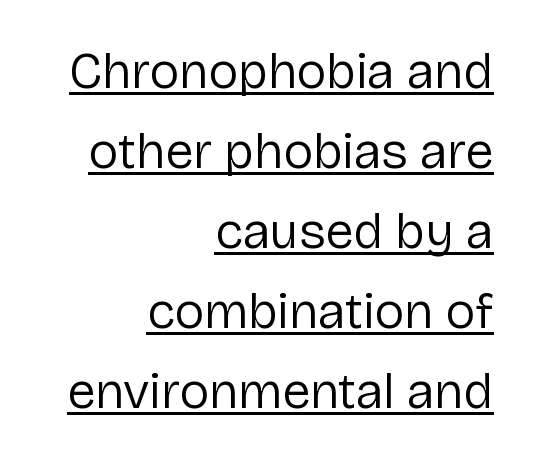
Glyph-to-glyph distance matches everyday printed text. This sample is right-justified, so line beginnings fall wherever the words allow. Every word sits above its own underline. The block of text has a typical density, with ordinary space between rows.
